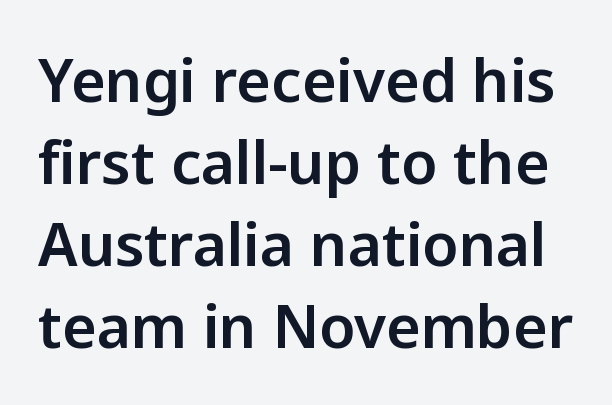
Q: Is the text italic (slanted)? A: No, it is upright.
Q: Is the typeface a serif or a sans-serif typeface? A: Sans-serif.
Q: Is the text underlined? A: No.
Q: Is the spacing between letters normal or unusually wide? A: Normal.
Q: Is the spacing between lines tight, normal or loose? A: Normal.
Q: Width (condensed, normal, or wide)? A: Normal.
Q: Stroke contrast? A: Low.
Q: x-height? A: Medium.
Q: Monospaced? A: No.
